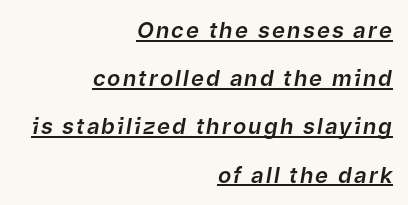
{"italic": "yes", "lean": "right", "slant_degrees": 9, "underline": "yes", "align": "right", "line_spacing": "loose", "line_spacing_ratio": 2.19, "glyph_px": 22}
